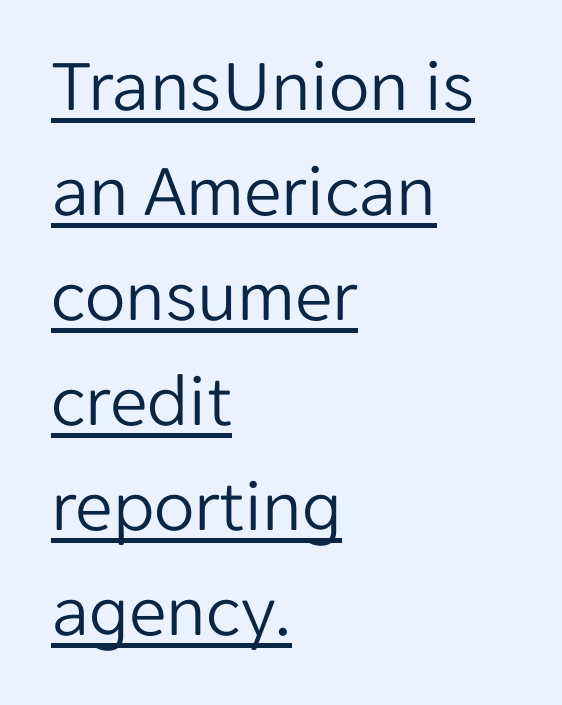
Q: Is the text bold? A: No.
Q: Is the text italic (slanted)? A: No, it is upright.
Q: Is the typeface a serif or a sans-serif typeface? A: Sans-serif.
Q: Is the text underlined? A: Yes.
Q: How is the paragraph aligned? A: Left-aligned.
Q: Is the spacing between letters normal or unusually wide? A: Normal.
Q: Is the spacing between lines tight, normal or loose? A: Normal.
Q: Width (condensed, normal, or wide)? A: Normal.
Q: Stroke contrast? A: Low.
Q: x-height? A: Medium.
Q: Monospaced? A: No.
